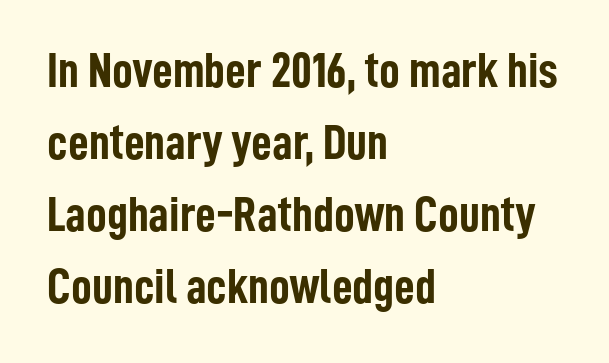
Q: Is the text bold? A: Yes.
Q: Is the text italic (slanted)? A: No, it is upright.
Q: Is the typeface a serif or a sans-serif typeface? A: Sans-serif.
Q: Is the text underlined? A: No.
Q: How is the paragraph aligned? A: Left-aligned.
Q: Is the spacing between letters normal or unusually wide? A: Normal.
Q: Is the spacing between lines tight, normal or loose? A: Normal.
Q: Width (condensed, normal, or wide)? A: Condensed.
Q: Stroke contrast? A: Low.
Q: x-height? A: Medium.
Q: Monospaced? A: No.
